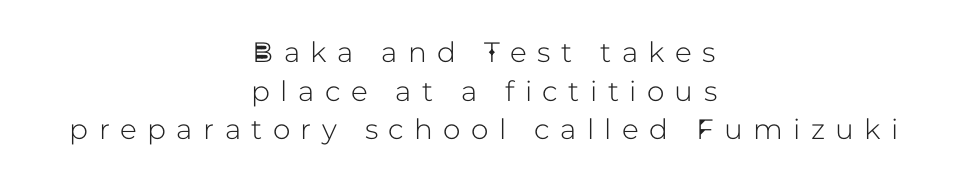
The image shows 28 px sans-serif type, upright; set centered, normal line spacing (1.38x), unusually wide letter spacing (+0.37 em), not underlined; low stroke contrast and a medium x-height.
